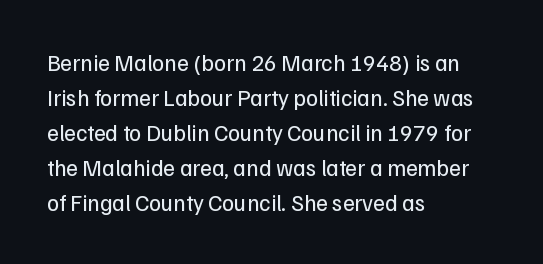
The image shows 23 px text type, upright; set left-aligned, normal line spacing (1.52x), normal letter spacing, not underlined.
